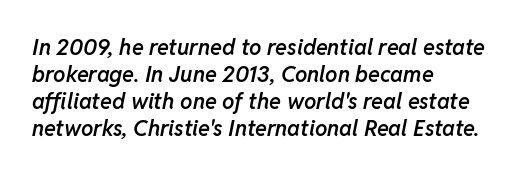
{"italic": "yes", "lean": "right", "slant_degrees": 11, "bold": "semi", "underline": "no", "align": "left", "line_spacing_ratio": 1.23, "letter_spacing": "normal", "letter_spacing_em": 0.0, "glyph_px": 22}
